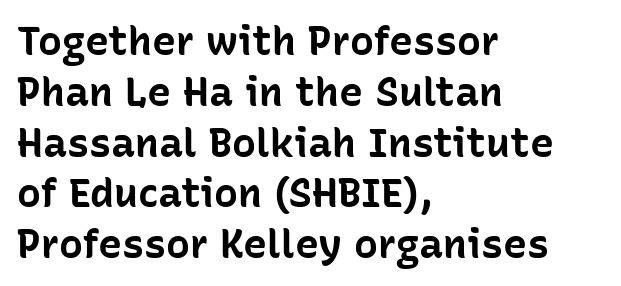
Q: Is the text bold? A: Yes.
Q: Is the text italic (slanted)? A: No, it is upright.
Q: Is the typeface a serif or a sans-serif typeface? A: Sans-serif.
Q: Is the text underlined? A: No.
Q: How is the paragraph aligned? A: Left-aligned.
Q: Is the spacing between letters normal or unusually wide? A: Normal.
Q: Is the spacing between lines tight, normal or loose? A: Normal.
Q: Width (condensed, normal, or wide)? A: Normal.
Q: Stroke contrast? A: Low.
Q: x-height? A: Medium.
Q: Monospaced? A: No.
